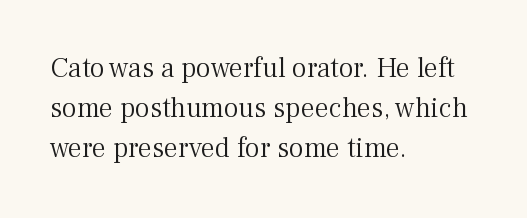
Q: Is the text bold? A: No.
Q: Is the text italic (slanted)? A: No, it is upright.
Q: Is the typeface a serif or a sans-serif typeface? A: Serif.
Q: Is the text underlined? A: No.
Q: How is the paragraph aligned? A: Left-aligned.
Q: Is the spacing between letters normal or unusually wide? A: Normal.
Q: Is the spacing between lines tight, normal or loose? A: Normal.
Q: Width (condensed, normal, or wide)? A: Normal.
Q: Stroke contrast? A: Medium.
Q: x-height? A: Medium.
Q: Monospaced? A: No.
